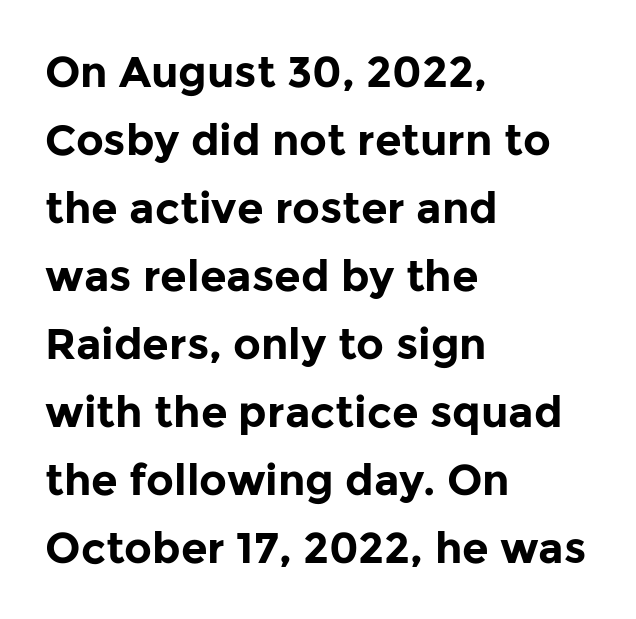
The image shows 43 px bold sans-serif type, upright; set left-aligned, normal line spacing (1.58x), normal letter spacing, not underlined; low stroke contrast and a medium x-height.
